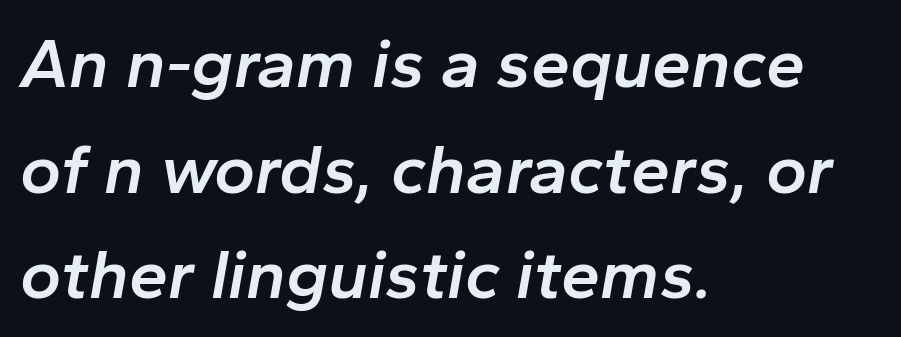
Each new line begins a customary step beneath the previous one. Has an underline been added? It has not. Words appear dense and cohesive because spacing is normal. The typography opts for an oblique posture over an upright one.
